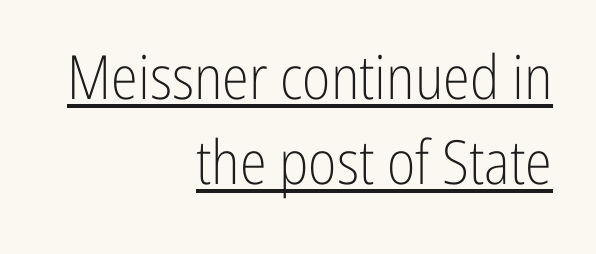
The image shows 61 px light, condensed sans-serif type, upright; set right-aligned, normal line spacing (1.4x), normal letter spacing, underlined; low stroke contrast and a medium x-height.
